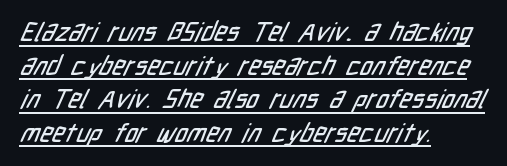
{"underline": "yes", "align": "left", "line_spacing": "normal", "line_spacing_ratio": 1.29, "letter_spacing": "normal", "letter_spacing_em": 0.0, "glyph_px": 26}
